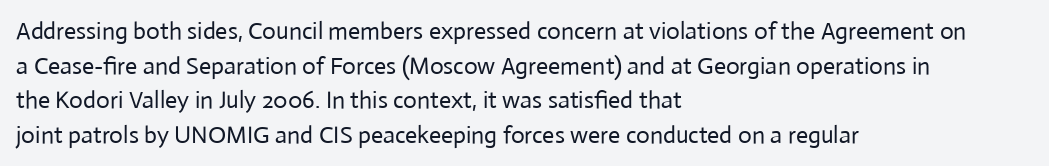
Q: Is the text bold? A: No.
Q: Is the text italic (slanted)? A: No, it is upright.
Q: Is the text underlined? A: No.
Q: How is the paragraph aligned? A: Left-aligned.
Q: Is the spacing between letters normal or unusually wide? A: Normal.
Q: Is the spacing between lines tight, normal or loose? A: Normal.
